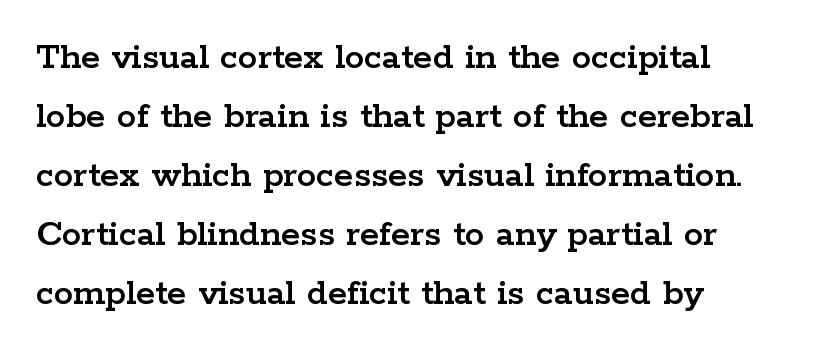
Q: Is the text italic (slanted)? A: No, it is upright.
Q: Is the typeface a serif or a sans-serif typeface? A: Serif.
Q: Is the text underlined? A: No.
Q: How is the paragraph aligned? A: Left-aligned.
Q: Is the spacing between letters normal or unusually wide? A: Normal.
Q: Is the spacing between lines tight, normal or loose? A: Normal.
Q: Width (condensed, normal, or wide)? A: Wide.
Q: Stroke contrast? A: Low.
Q: x-height? A: Medium.
Q: Monospaced? A: No.
